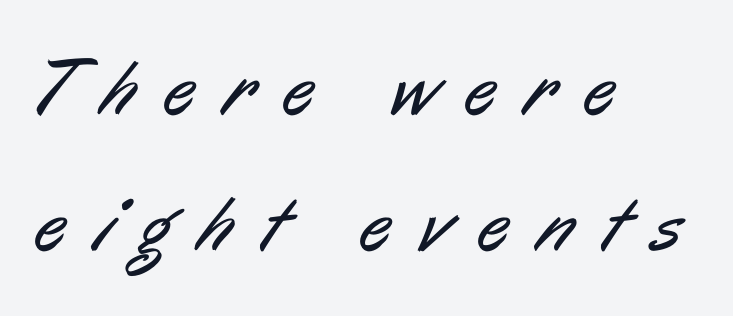
{"serif": "no", "bold": "no", "weight": "regular", "width": "condensed", "stroke_contrast": "low", "x_height": "medium", "monospaced": "no", "underline": "no", "align": "left", "line_spacing_ratio": 1.74, "letter_spacing": "wide", "letter_spacing_em": 0.37, "glyph_px": 78}
